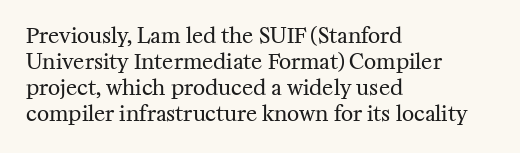
The typography opts for an upright posture over an oblique one. Unmarked baselines from the first word to the last. Students, note that the glyphs here touch the page at normal intervals. Which margin do the lines hug? The left one — the right edge is uneven. The typesetting does not lean heavy: it is not bold.
